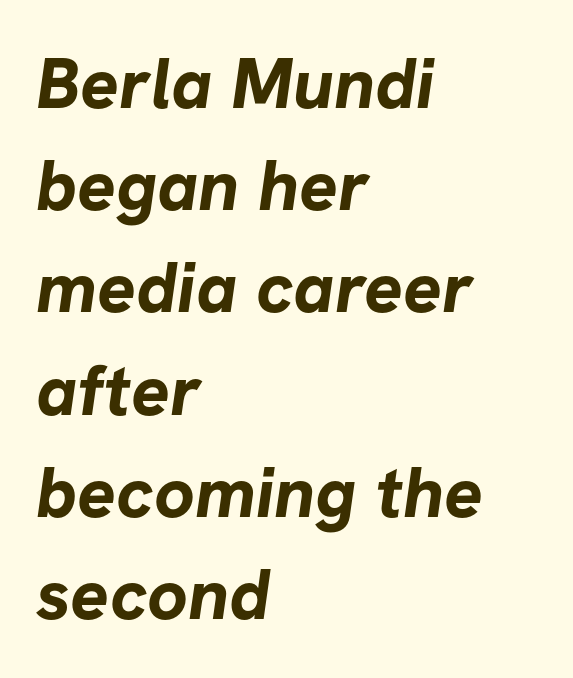
Q: Is the text bold? A: Yes.
Q: Is the typeface a serif or a sans-serif typeface? A: Sans-serif.
Q: Is the text underlined? A: No.
Q: How is the paragraph aligned? A: Left-aligned.
Q: Is the spacing between letters normal or unusually wide? A: Normal.
Q: Is the spacing between lines tight, normal or loose? A: Normal.
Q: Width (condensed, normal, or wide)? A: Normal.
Q: Stroke contrast? A: Low.
Q: x-height? A: Medium.
Q: Monospaced? A: No.
